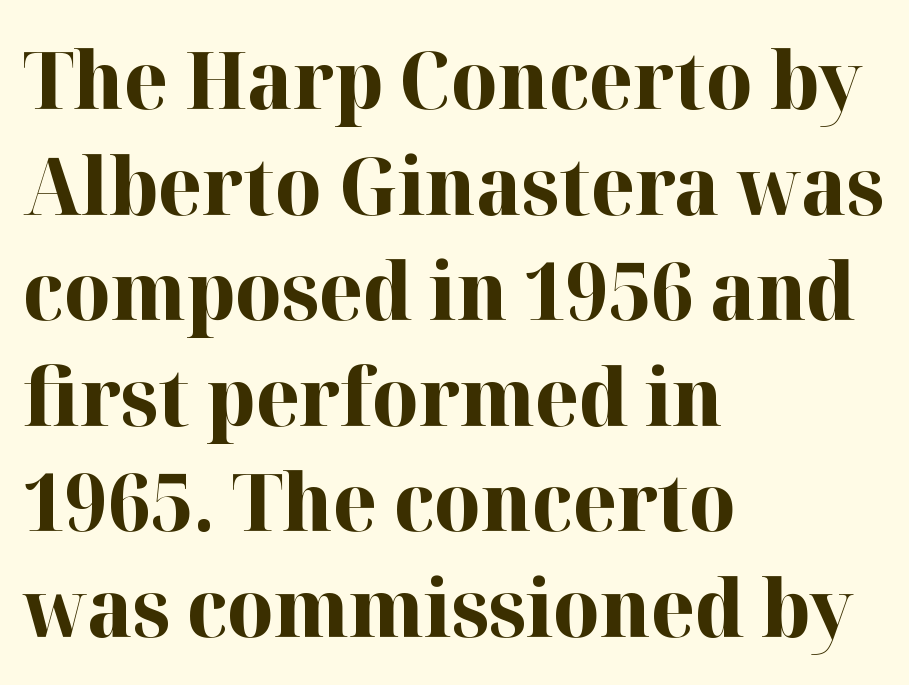
The image shows 80 px bold serif type, upright; set left-aligned, normal line spacing (1.32x), normal letter spacing, not underlined; high stroke contrast and a medium x-height.
